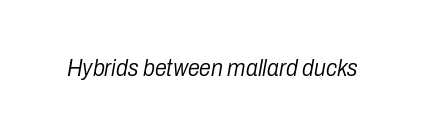
Q: Is the text bold? A: No.
Q: Is the text italic (slanted)? A: Yes, it leans right by about 10 degrees.
Q: Is the text underlined? A: No.
Q: Is the spacing between letters normal or unusually wide? A: Normal.
